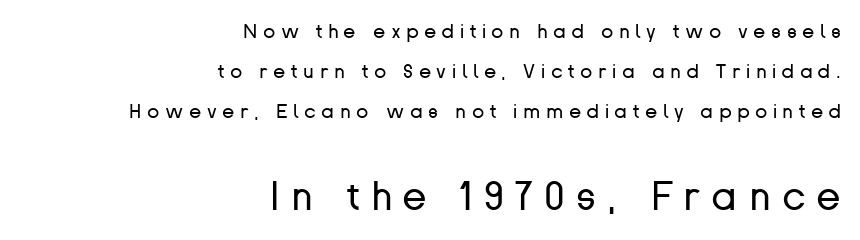
Q: Is the text bold? A: No.
Q: Is the text italic (slanted)? A: No, it is upright.
Q: Is the typeface a serif or a sans-serif typeface? A: Sans-serif.
Q: Is the text underlined? A: No.
Q: How is the paragraph aligned? A: Right-aligned.
Q: Is the spacing between letters normal or unusually wide? A: Unusually wide.
Q: Is the spacing between lines tight, normal or loose? A: Loose.
Q: Which block of text is set in a larger size, the first (top) or the second (bottom)? A: The second (bottom) one.
Q: Width (condensed, normal, or wide)? A: Normal.
Q: Stroke contrast? A: Low.
Q: x-height? A: Medium.
Q: Monospaced? A: No.
